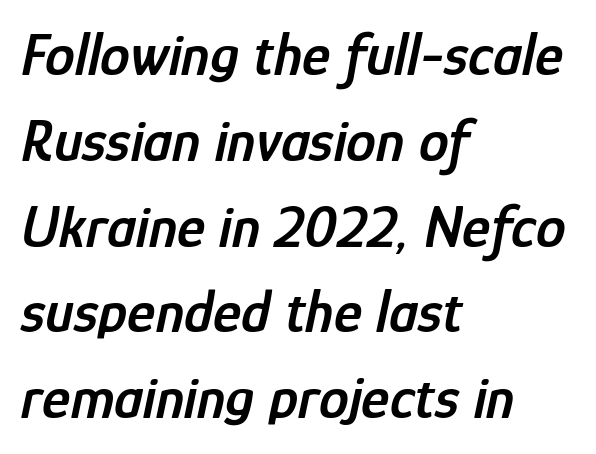
The image shows 60 px semibold, condensed type, italic (leaning right); set left-aligned, normal line spacing (1.43x), normal letter spacing, not underlined; low stroke contrast and a medium x-height.
